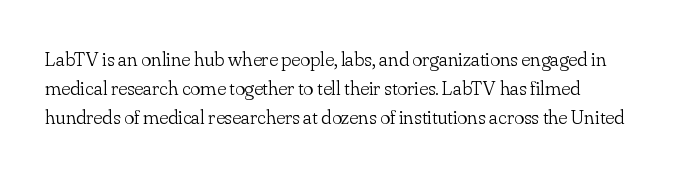
Q: Is the text bold? A: No.
Q: Is the text italic (slanted)? A: No, it is upright.
Q: Is the text underlined? A: No.
Q: Is the spacing between letters normal or unusually wide? A: Normal.
Q: Is the spacing between lines tight, normal or loose? A: Normal.
